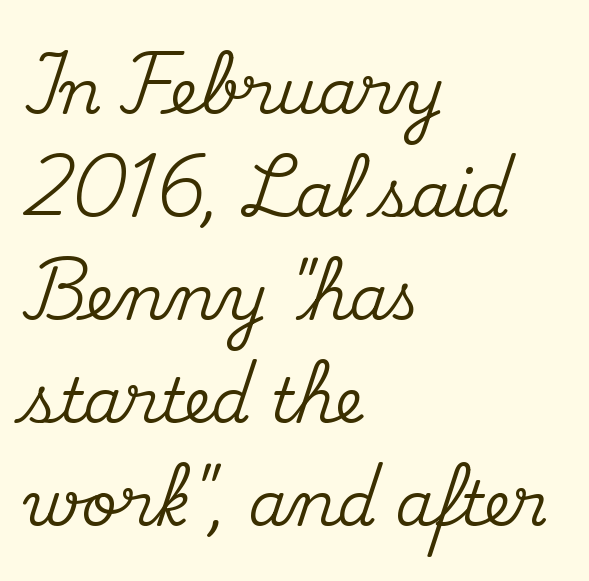
The image shows 62 px serif type; set left-aligned, normal line spacing (1.66x), normal letter spacing, not underlined; medium stroke contrast and a small x-height.
